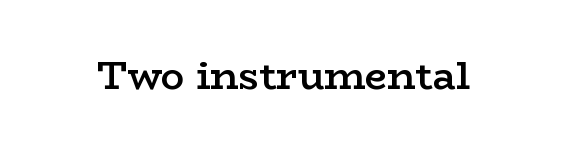
Q: Is the text bold? A: Semi-bold.
Q: Is the text italic (slanted)? A: No, it is upright.
Q: Is the typeface a serif or a sans-serif typeface? A: Serif.
Q: Is the text underlined? A: No.
Q: Is the spacing between letters normal or unusually wide? A: Normal.
Q: Width (condensed, normal, or wide)? A: Wide.
Q: Stroke contrast? A: Low.
Q: x-height? A: Medium.
Q: Monospaced? A: No.
